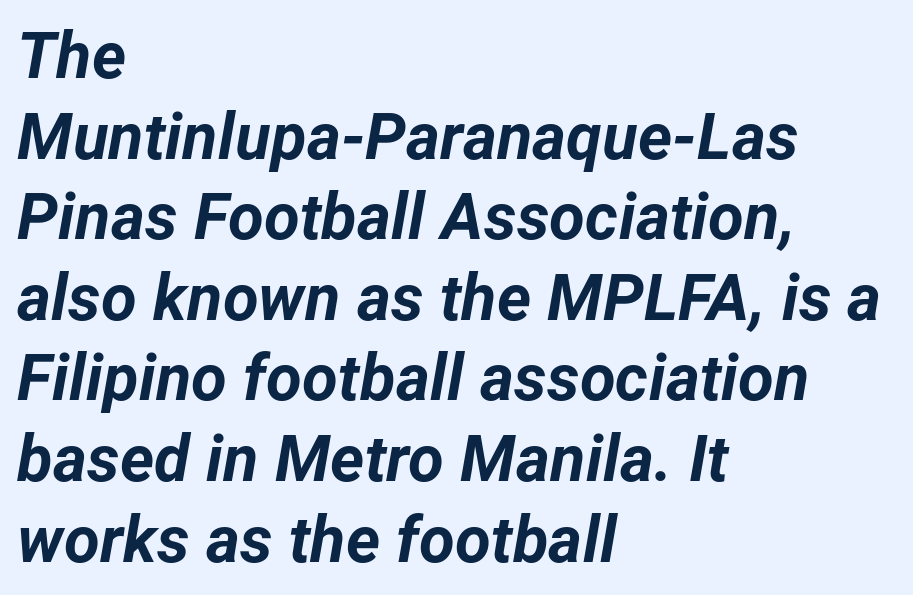
Q: Is the text bold? A: Yes.
Q: Is the text italic (slanted)? A: Yes, it leans right by about 12 degrees.
Q: Is the text underlined? A: No.
Q: How is the paragraph aligned? A: Left-aligned.
Q: Is the spacing between letters normal or unusually wide? A: Normal.
Q: Width (condensed, normal, or wide)? A: Normal.
Q: Stroke contrast? A: Low.
Q: x-height? A: Medium.
Q: Monospaced? A: No.
